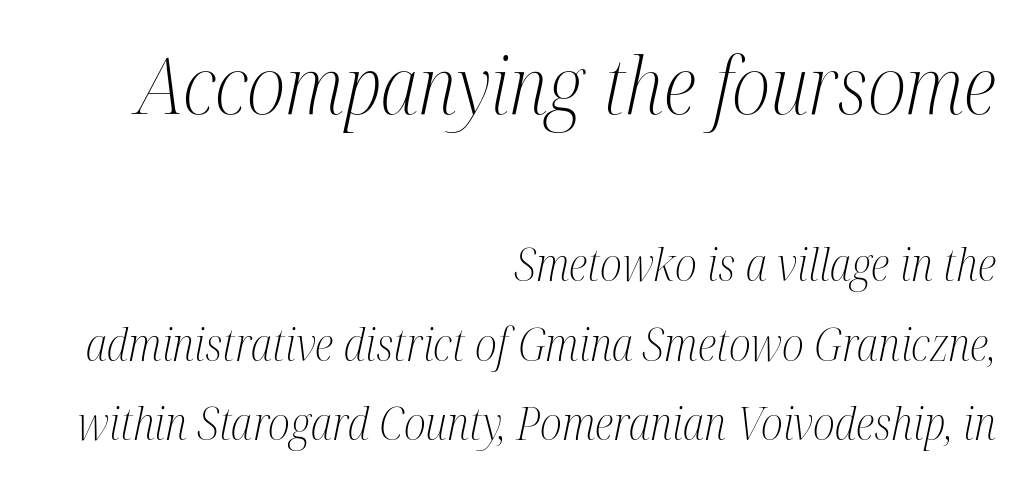
Notice how the passage keeps a crisp vertical edge on the right only. Characters follow at the spacing the type designer built in. The letterforms sit at book weight or below. Every character sits at an angle, as italics do.
